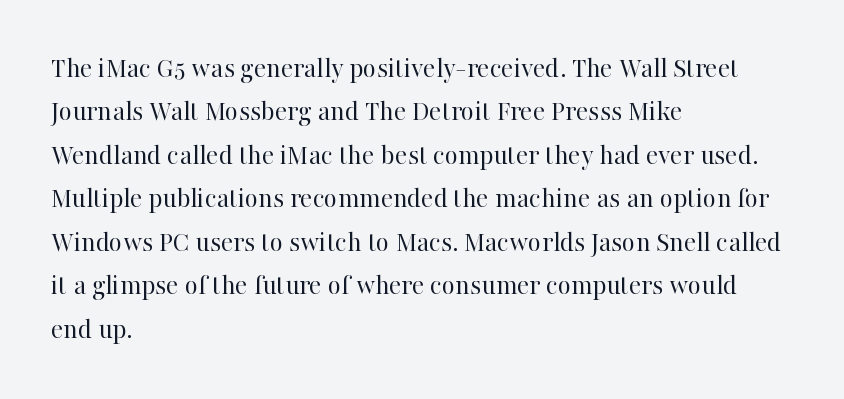
The image shows 29 px regular-weight serif type, upright; set left-aligned, normal line spacing (1.5x), normal letter spacing, not underlined; high stroke contrast and a medium x-height.
